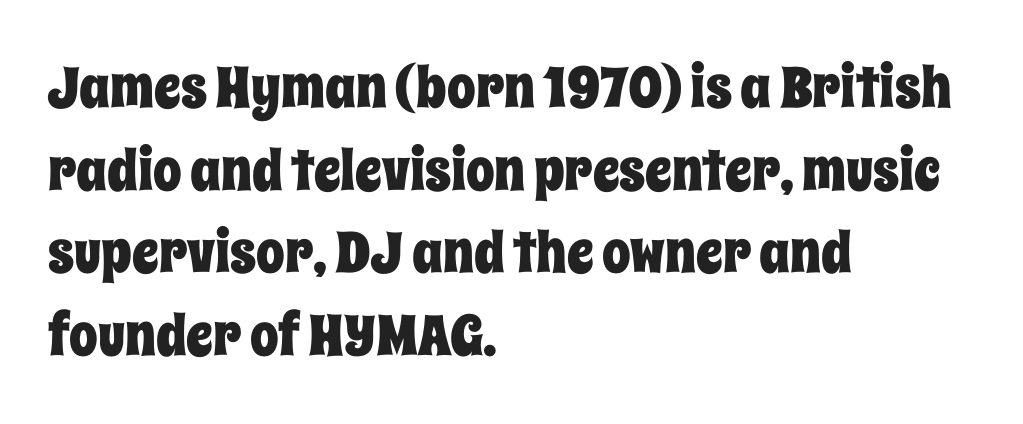
The image shows 57 px condensed type, upright; set left-aligned, normal line spacing (1.45x), normal letter spacing, not underlined; low stroke contrast and a large x-height.
